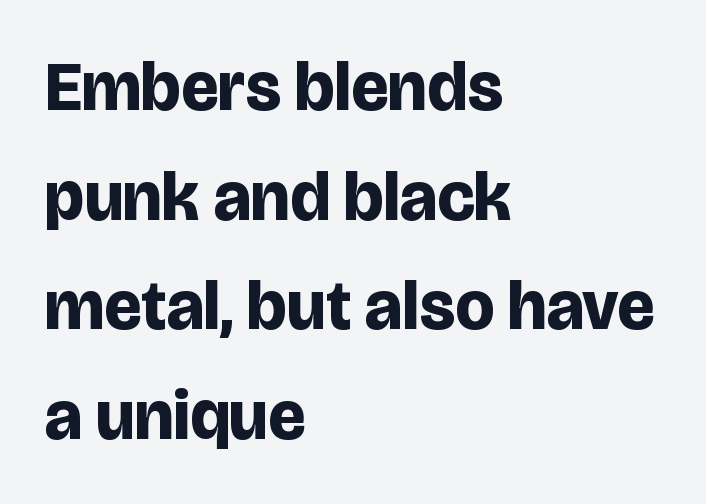
{"serif": "no", "italic": "no", "bold": "yes", "weight": "bold", "width": "normal", "stroke_contrast": "low", "x_height": "large", "monospaced": "no", "underline": "no", "align": "left", "line_spacing": "normal", "line_spacing_ratio": 1.59, "letter_spacing": "normal", "letter_spacing_em": 0.0, "glyph_px": 69}
